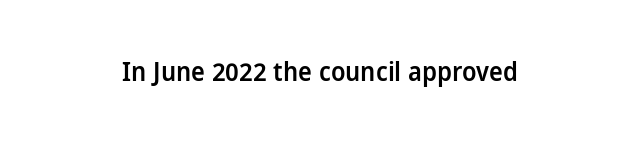
Q: Is the text bold? A: Semi-bold.
Q: Is the text italic (slanted)? A: No, it is upright.
Q: Is the text underlined? A: No.
Q: How is the paragraph aligned? A: Centered.
Q: Is the spacing between letters normal or unusually wide? A: Normal.
